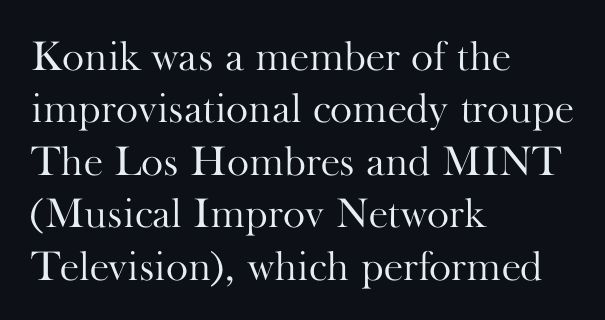
{"serif": "yes", "italic": "no", "bold": "no", "weight": "light", "width": "normal", "stroke_contrast": "high", "x_height": "small", "monospaced": "no", "underline": "no", "align": "left", "line_spacing": "normal", "line_spacing_ratio": 1.25, "letter_spacing": "normal", "letter_spacing_em": 0.0, "glyph_px": 42}
